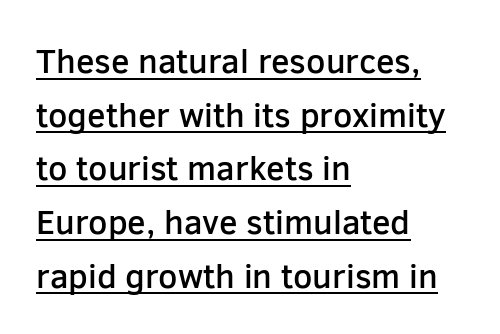
{"serif": "no", "italic": "no", "bold": "semi", "weight": "semibold", "width": "normal", "stroke_contrast": "low", "x_height": "medium", "monospaced": "no", "underline": "yes", "align": "left", "line_spacing": "normal", "line_spacing_ratio": 1.58, "letter_spacing": "normal", "letter_spacing_em": 0.0, "glyph_px": 34}
